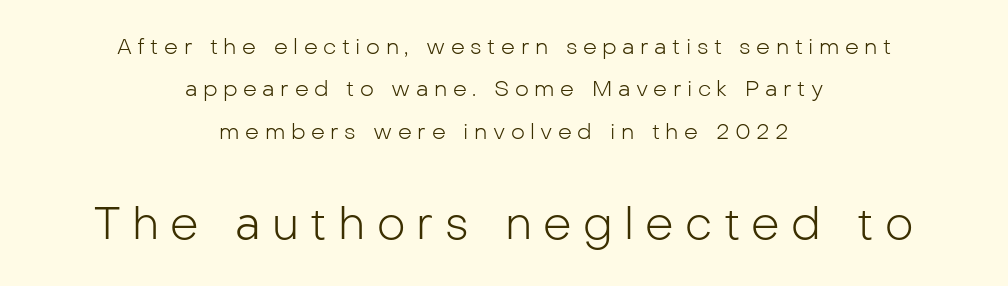
Stem width sits at or under what a default text font uses. Does the lettering tilt? It doesn't — this is upright. The string is rendered with underlining switched off. I'd call this a sans setting — the letters go barefoot. A typesetter would call this heavily tracked-out type.
